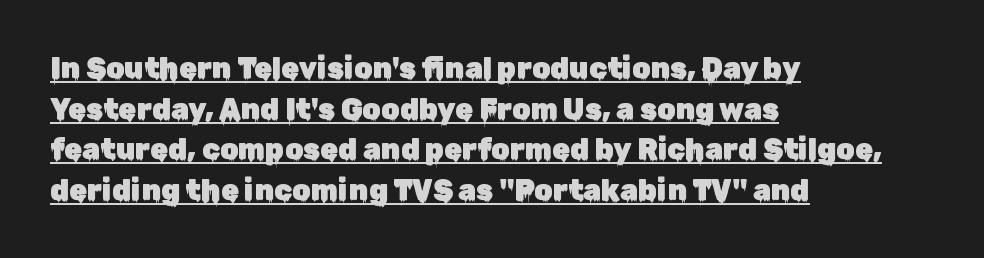
The image shows 29 px sans-serif type, upright; set left-aligned, normal line spacing (1.4x), normal letter spacing, underlined; low stroke contrast and a medium x-height.
